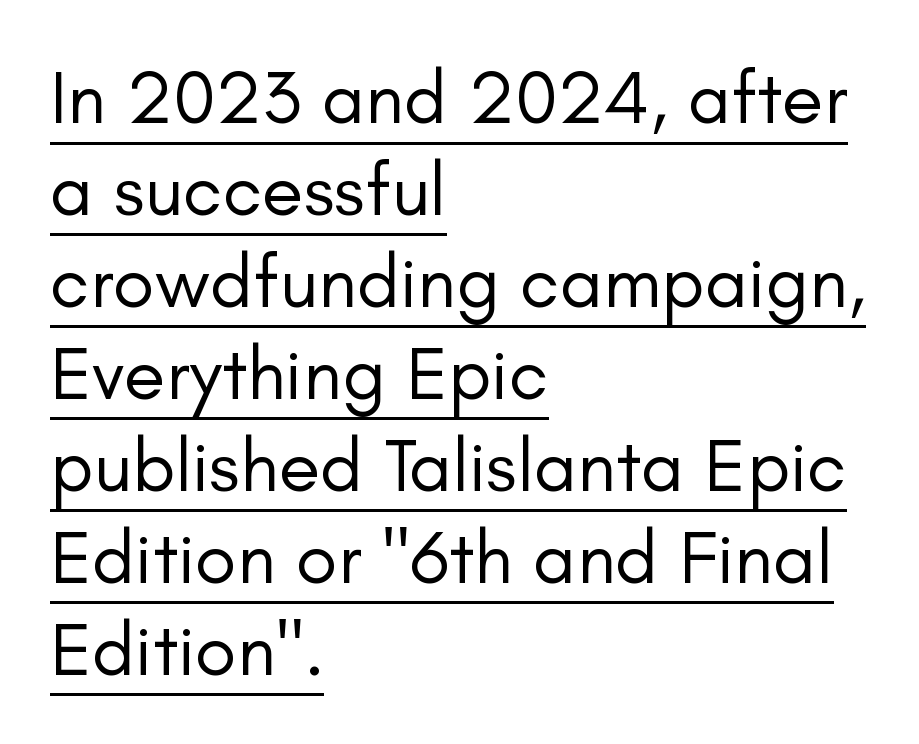
Q: Is the text bold? A: No.
Q: Is the text italic (slanted)? A: No, it is upright.
Q: Is the typeface a serif or a sans-serif typeface? A: Sans-serif.
Q: Is the text underlined? A: Yes.
Q: How is the paragraph aligned? A: Left-aligned.
Q: Is the spacing between letters normal or unusually wide? A: Normal.
Q: Width (condensed, normal, or wide)? A: Normal.
Q: Stroke contrast? A: Low.
Q: x-height? A: Small.
Q: Monospaced? A: No.
